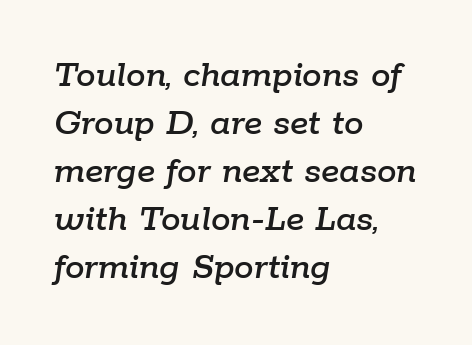
The image shows 39 px text type, italic (leaning right); set left-aligned, line spacing 1.23x, normal letter spacing, not underlined; low stroke contrast and a medium x-height.
